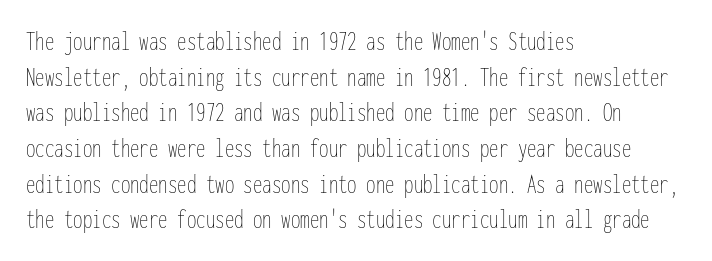
{"italic": "no", "bold": "no", "underline": "no", "align": "left", "line_spacing": "normal", "line_spacing_ratio": 1.32, "letter_spacing": "normal", "letter_spacing_em": 0.0, "glyph_px": 27}
